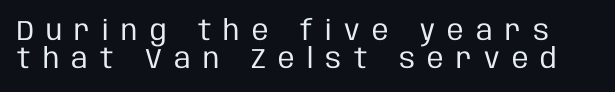
{"serif": "no", "italic": "no", "bold": "no", "weight": "regular", "width": "condensed", "stroke_contrast": "low", "x_height": "large", "monospaced": "no", "underline": "no", "line_spacing": "tight", "line_spacing_ratio": 1.0, "letter_spacing": "wide", "letter_spacing_em": 0.44, "glyph_px": 28}
